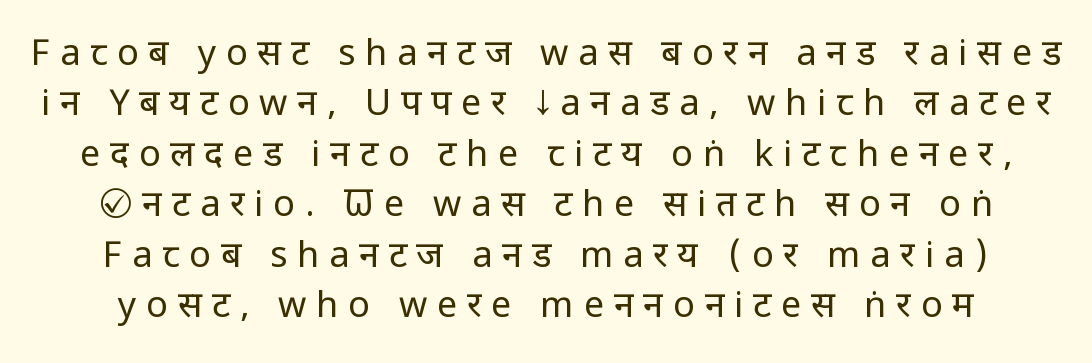
Q: Is the text bold? A: No.
Q: Is the text italic (slanted)? A: No, it is upright.
Q: Is the typeface a serif or a sans-serif typeface? A: Sans-serif.
Q: Is the text underlined? A: No.
Q: Is the spacing between letters normal or unusually wide? A: Unusually wide.
Q: Is the spacing between lines tight, normal or loose? A: Normal.
Q: Width (condensed, normal, or wide)? A: Condensed.
Q: Stroke contrast? A: Low.
Q: x-height? A: Large.
Q: Monospaced? A: No.
